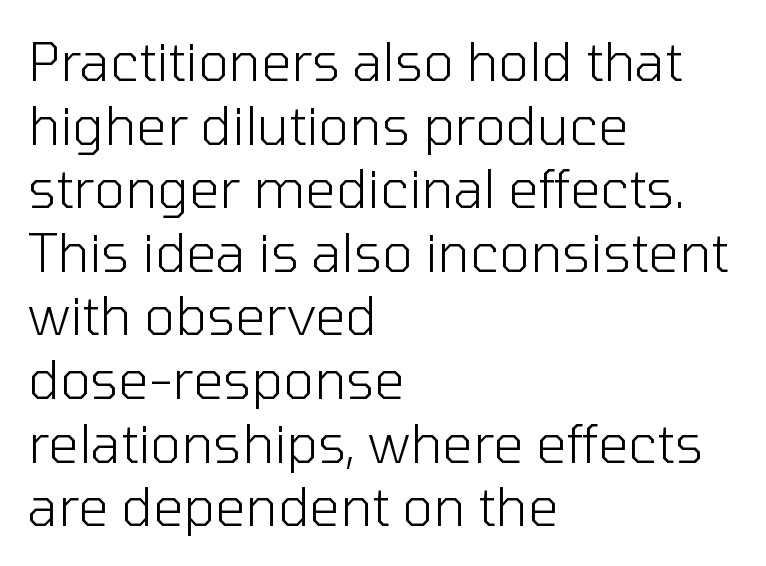
The horizontal fit of the characters is conventional and even. You could not count columns in this text — the font is proportionally spaced. Observe the absence of serifs on each vertical stroke in this sample. Think standard paragraph weight, or any step lighter than that. In terms of posture, this sample is upright. Leftover space on each line is placed entirely after the last word.
